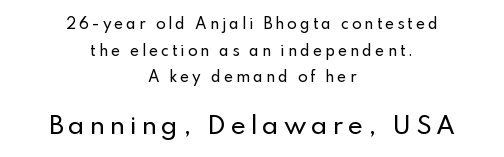
Q: Is the text italic (slanted)? A: No, it is upright.
Q: Is the text underlined? A: No.
Q: How is the paragraph aligned? A: Centered.
Q: Is the spacing between letters normal or unusually wide? A: Unusually wide.
Q: Is the spacing between lines tight, normal or loose? A: Loose.
Q: Which block of text is set in a larger size, the first (top) or the second (bottom)? A: The second (bottom) one.
